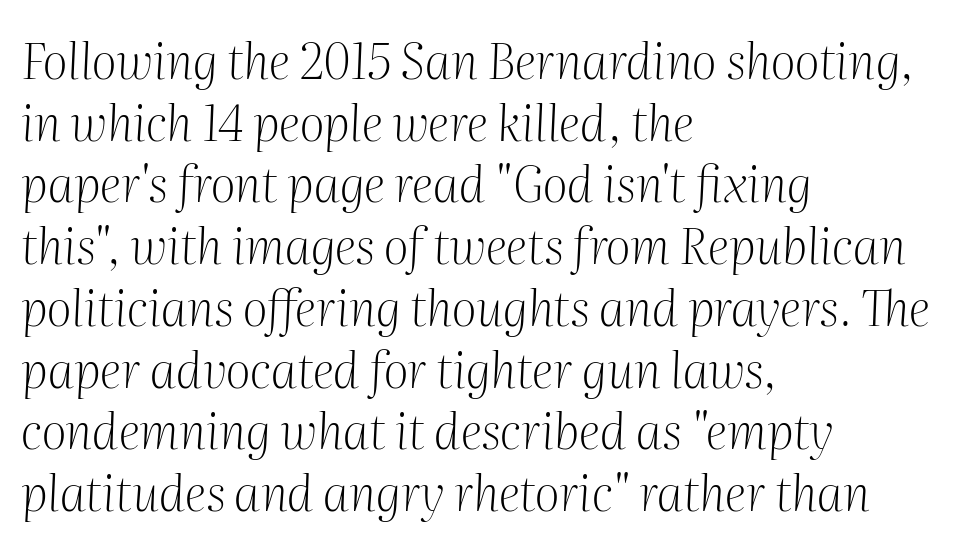
The image shows 49 px light serif type, italic (leaning right); set left-aligned, normal line spacing (1.26x), normal letter spacing, not underlined; medium stroke contrast and a medium x-height.
